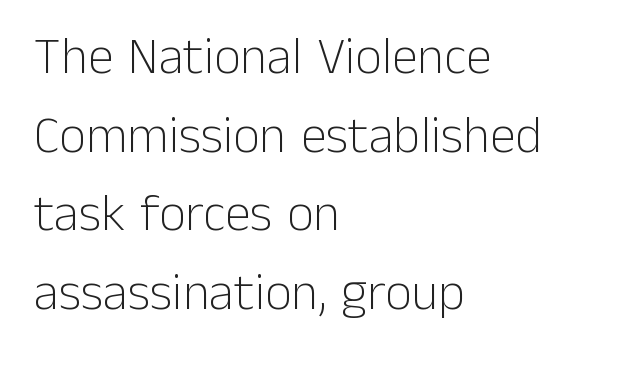
The text block is weighted toward the left margin, trailing off unevenly rightward. Type style note: lacks serifs. Is the letter spacing exaggerated? No — it looks like the ordinary default. It's the straight-up-and-down kind of type. What's the leading like? Ordinary, nothing unusual.
